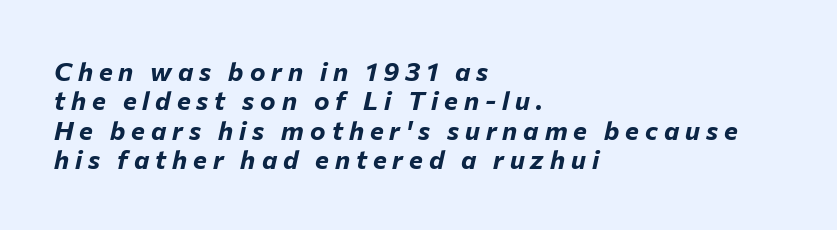
{"italic": "yes", "lean": "right", "slant_degrees": 12, "bold": "yes", "underline": "no", "align": "left", "line_spacing": "tight", "line_spacing_ratio": 1.13, "letter_spacing": "wide", "letter_spacing_em": 0.23, "glyph_px": 26}
